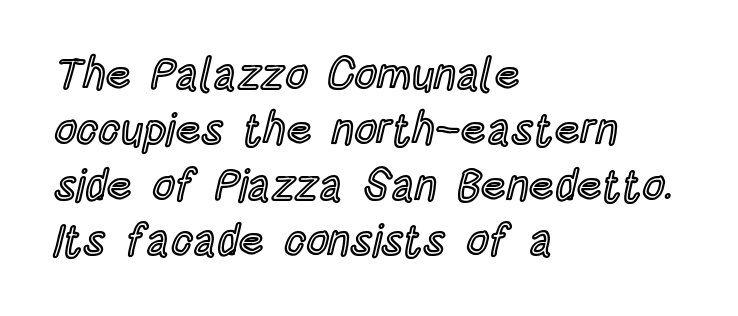
Q: Is the text italic (slanted)? A: Yes.
Q: Is the text underlined? A: No.
Q: How is the paragraph aligned? A: Left-aligned.
Q: Is the spacing between letters normal or unusually wide? A: Normal.
Q: Is the spacing between lines tight, normal or loose? A: Normal.
Q: Width (condensed, normal, or wide)? A: Condensed.
Q: x-height? A: Large.
Q: Monospaced? A: No.
